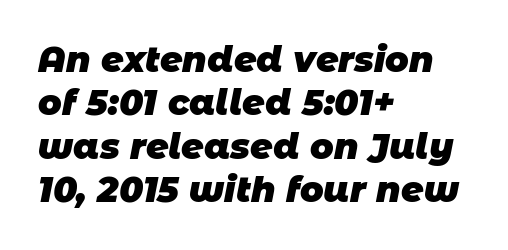
Font category for this specimen: sans-serif. A dark, heavy texture on the line: the type is bold. The lines are quadded left. The space directly below the letters is spotless. Looks like regular typesetting: each glyph gets only the width it needs. The face used here is rendered with its standard letterfit.
